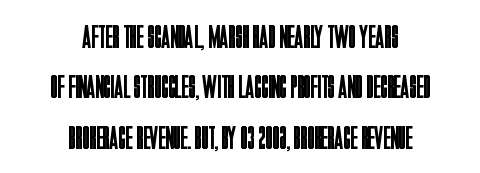
Q: Is the text bold? A: No.
Q: Is the text italic (slanted)? A: No, it is upright.
Q: Is the typeface a serif or a sans-serif typeface? A: Sans-serif.
Q: Is the text underlined? A: No.
Q: How is the paragraph aligned? A: Centered.
Q: Is the spacing between letters normal or unusually wide? A: Normal.
Q: Is the spacing between lines tight, normal or loose? A: Normal.
Q: Width (condensed, normal, or wide)? A: Condensed.
Q: Stroke contrast? A: Low.
Q: x-height? A: Large.
Q: Monospaced? A: No.
